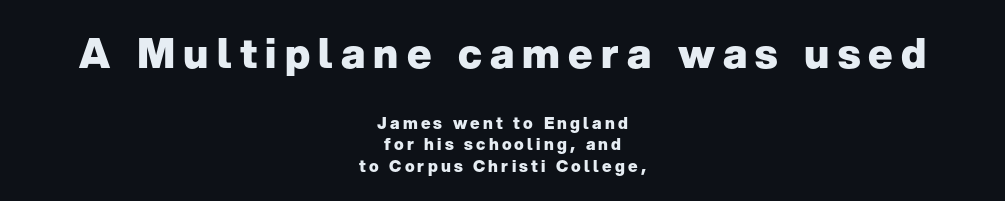
Q: Is the text bold? A: Yes.
Q: Is the text italic (slanted)? A: No, it is upright.
Q: Is the typeface a serif or a sans-serif typeface? A: Sans-serif.
Q: Is the text underlined? A: No.
Q: How is the paragraph aligned? A: Centered.
Q: Is the spacing between letters normal or unusually wide? A: Unusually wide.
Q: Is the spacing between lines tight, normal or loose? A: Normal.
Q: Which block of text is set in a larger size, the first (top) or the second (bottom)? A: The first (top) one.
Q: Width (condensed, normal, or wide)? A: Normal.
Q: Stroke contrast? A: Low.
Q: x-height? A: Medium.
Q: Monospaced? A: No.
